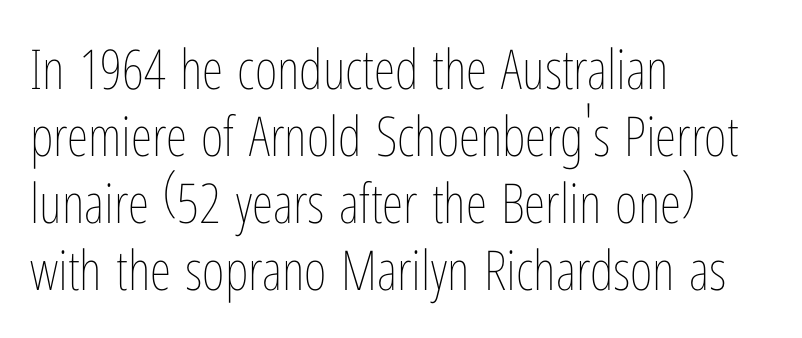
Does extra space separate the letters? No, they use regular spacing. Spacing verdict: proportional, widths tailored to each character. No italicization has been applied; the sample stays upright. Glance below the letters and you will spot only blank space.
